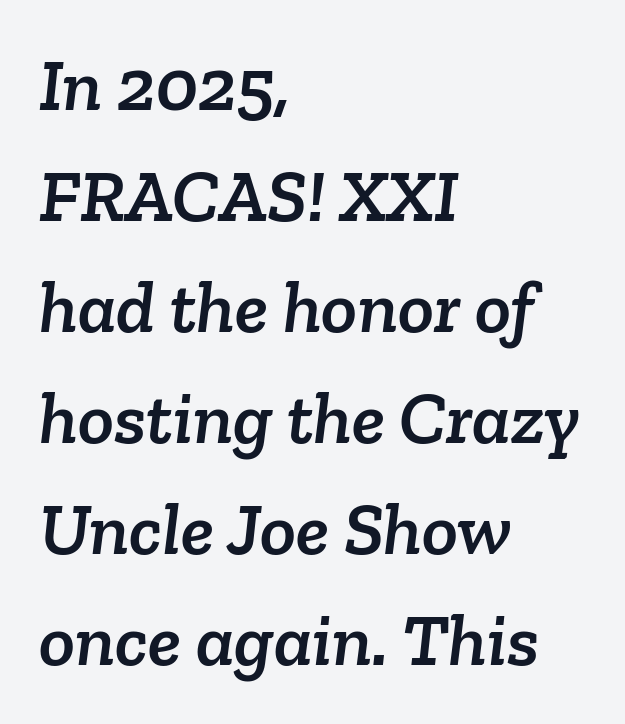
The image shows 75 px serif type; set left-aligned, normal line spacing (1.48x), normal letter spacing, not underlined; low stroke contrast and a medium x-height.
